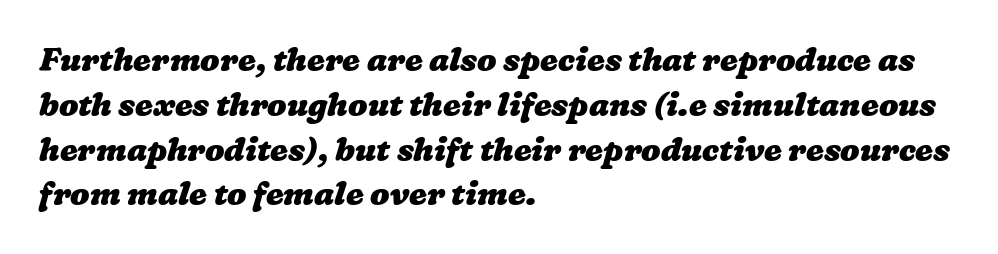
The image shows 32 px heavy, wide type; set left-aligned, normal line spacing (1.4x), normal letter spacing, not underlined; low stroke contrast and a medium x-height.
